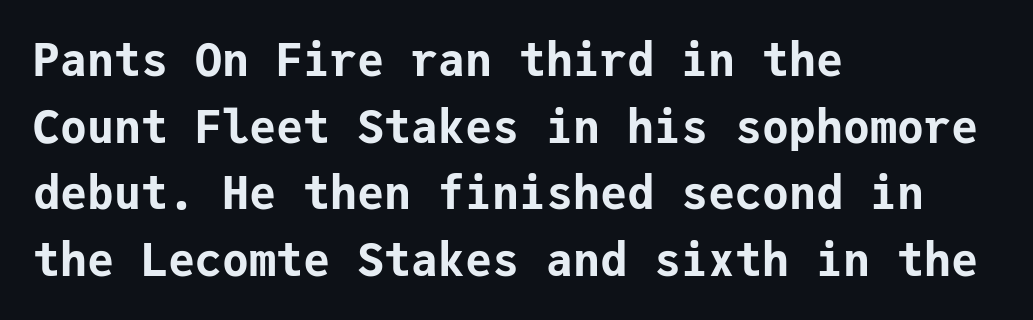
Q: Is the text bold? A: Yes.
Q: Is the text italic (slanted)? A: No, it is upright.
Q: Is the typeface a serif or a sans-serif typeface? A: Sans-serif.
Q: Is the text underlined? A: No.
Q: How is the paragraph aligned? A: Left-aligned.
Q: Is the spacing between letters normal or unusually wide? A: Normal.
Q: Is the spacing between lines tight, normal or loose? A: Normal.
Q: Width (condensed, normal, or wide)? A: Normal.
Q: Stroke contrast? A: Low.
Q: x-height? A: Medium.
Q: Monospaced? A: Yes.
